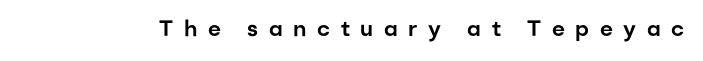
Every stem runs plumb, perpendicular to the baseline. Underlining? Definitely not there. Caption: expanded tracking, letters set apart.
